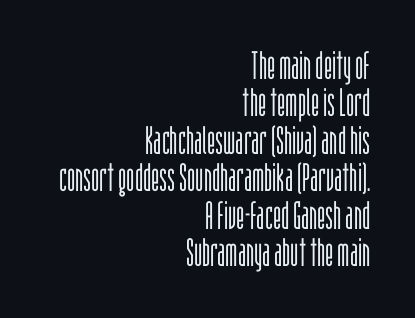
{"serif": "no", "italic": "no", "bold": "no", "weight": "light", "width": "condensed", "stroke_contrast": "low", "x_height": "large", "monospaced": "no", "underline": "no", "align": "right", "line_spacing": "tight", "line_spacing_ratio": 0.96, "letter_spacing": "normal", "letter_spacing_em": 0.0, "glyph_px": 39}
